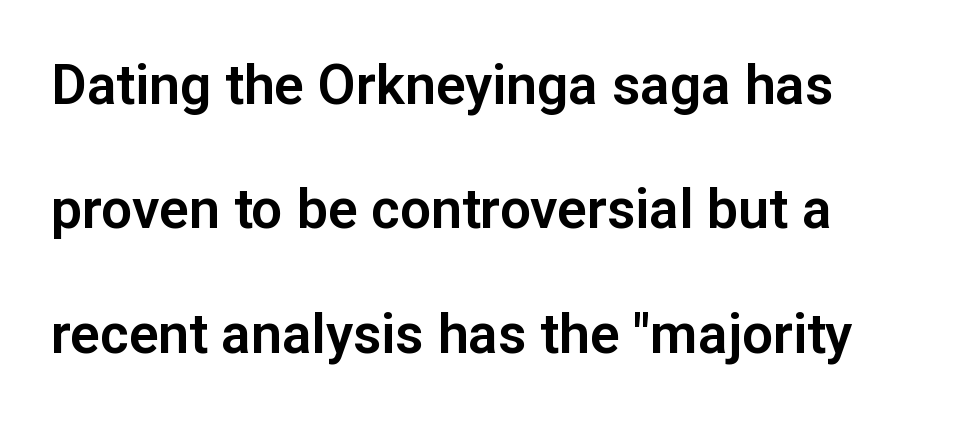
{"serif": "no", "italic": "no", "width": "normal", "stroke_contrast": "low", "x_height": "medium", "monospaced": "no", "underline": "no", "line_spacing": "loose", "line_spacing_ratio": 2.26, "letter_spacing": "normal", "letter_spacing_em": 0.0, "glyph_px": 55}
